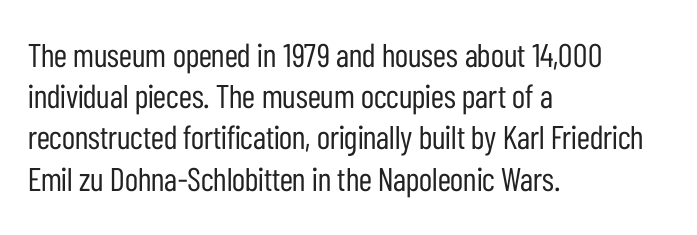
Q: Is the text bold? A: No.
Q: Is the text italic (slanted)? A: No, it is upright.
Q: Is the typeface a serif or a sans-serif typeface? A: Sans-serif.
Q: Is the text underlined? A: No.
Q: How is the paragraph aligned? A: Left-aligned.
Q: Is the spacing between letters normal or unusually wide? A: Normal.
Q: Is the spacing between lines tight, normal or loose? A: Normal.
Q: Width (condensed, normal, or wide)? A: Condensed.
Q: Stroke contrast? A: Low.
Q: x-height? A: Medium.
Q: Monospaced? A: No.
